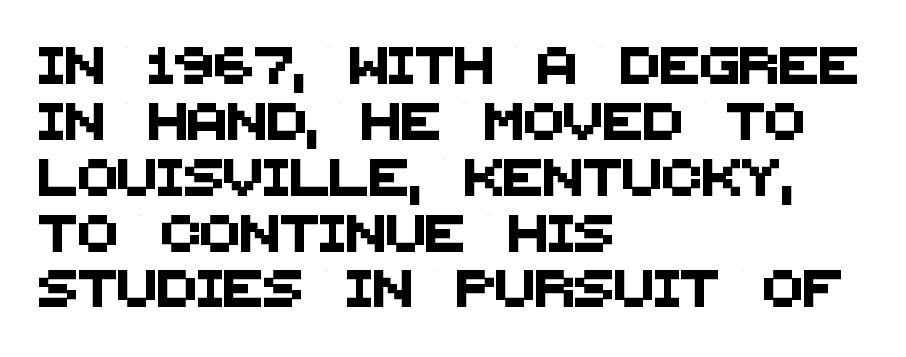
Q: Is the typeface a serif or a sans-serif typeface? A: Sans-serif.
Q: Is the text underlined? A: No.
Q: How is the paragraph aligned? A: Left-aligned.
Q: Is the spacing between letters normal or unusually wide? A: Normal.
Q: Is the spacing between lines tight, normal or loose? A: Normal.
Q: Width (condensed, normal, or wide)? A: Normal.
Q: Stroke contrast? A: Medium.
Q: x-height? A: Large.
Q: Monospaced? A: No.
